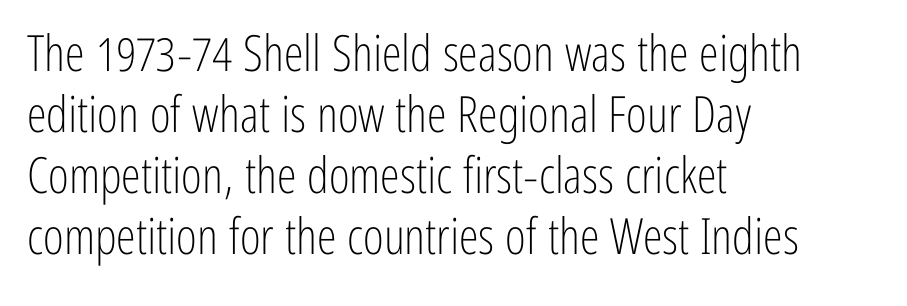
Quick note: underline off. Glyph-to-glyph distance matches everyday printed text. Do the characters align in a grid? No, the font is proportional. Reading down the block, your eye returns to a fixed left position each line.
